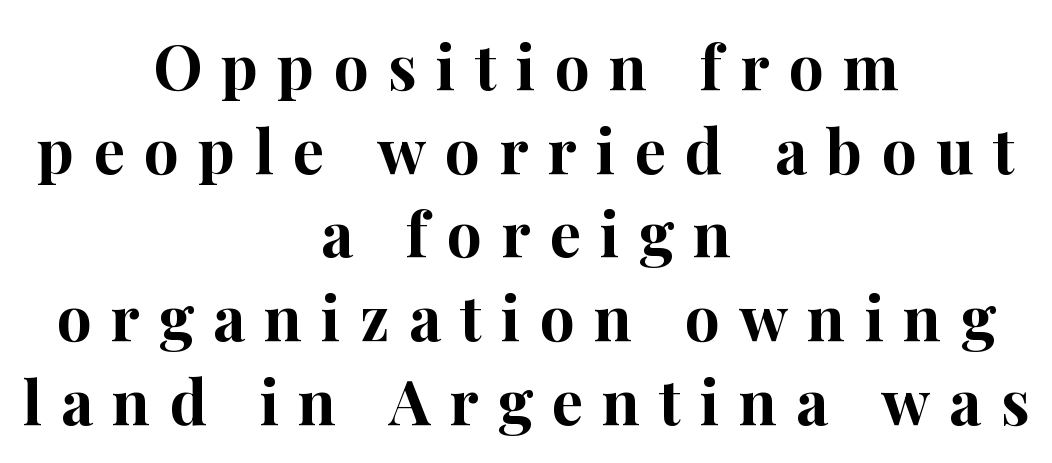
Q: Is the text bold? A: Yes.
Q: Is the text italic (slanted)? A: No, it is upright.
Q: Is the typeface a serif or a sans-serif typeface? A: Serif.
Q: Is the text underlined? A: No.
Q: How is the paragraph aligned? A: Centered.
Q: Is the spacing between letters normal or unusually wide? A: Unusually wide.
Q: Is the spacing between lines tight, normal or loose? A: Normal.
Q: Width (condensed, normal, or wide)? A: Normal.
Q: Stroke contrast? A: High.
Q: x-height? A: Medium.
Q: Monospaced? A: No.
